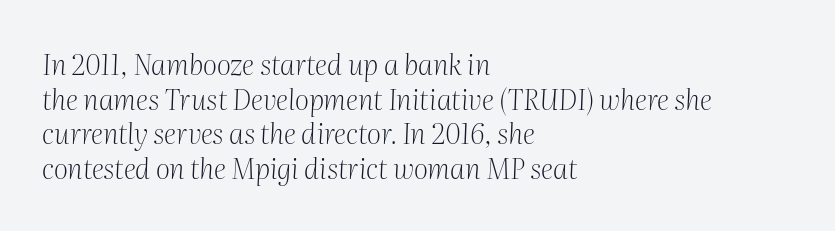
{"serif": "yes", "italic": "yes", "lean": "right", "slant_degrees": 2, "bold": "no", "weight": "light", "width": "normal", "stroke_contrast": "medium", "x_height": "medium", "monospaced": "no", "underline": "no", "align": "left", "line_spacing_ratio": 1.24, "letter_spacing": "normal", "letter_spacing_em": 0.0, "glyph_px": 28}
